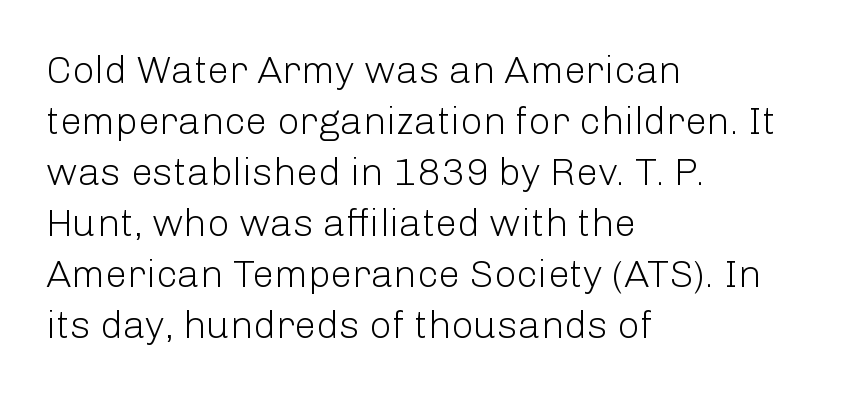
Q: Is the text bold? A: No.
Q: Is the text italic (slanted)? A: No, it is upright.
Q: Is the typeface a serif or a sans-serif typeface? A: Sans-serif.
Q: Is the text underlined? A: No.
Q: How is the paragraph aligned? A: Left-aligned.
Q: Is the spacing between letters normal or unusually wide? A: Normal.
Q: Is the spacing between lines tight, normal or loose? A: Normal.
Q: Width (condensed, normal, or wide)? A: Normal.
Q: Stroke contrast? A: Low.
Q: x-height? A: Medium.
Q: Monospaced? A: No.
